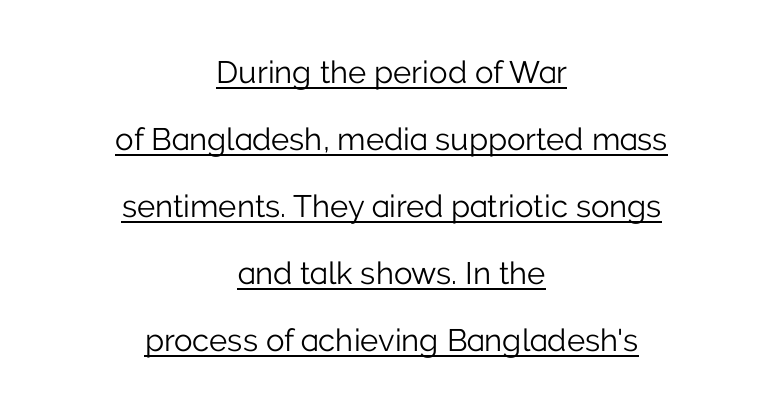
Think standard paragraph weight, or any step lighter than that. The space between consecutive lines is lavish. Looks like regular typesetting: each glyph gets only the width it needs. Is there an underline? Yes — a line sits under the letters. A sans-serif font was chosen for this passage. The gaps between neighbouring characters are ordinary and unremarkable.
